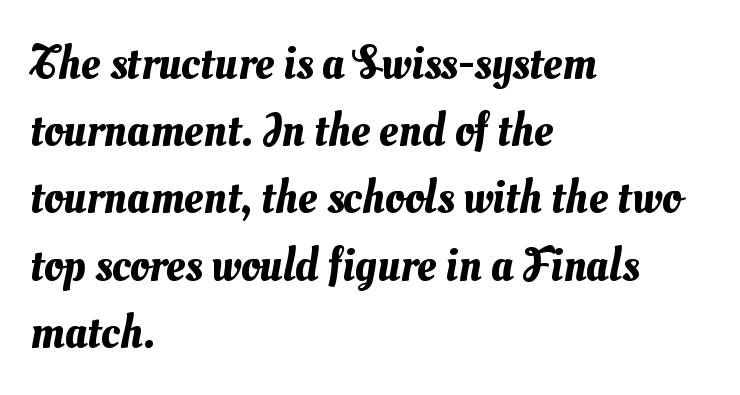
Q: Is the text underlined? A: No.
Q: How is the paragraph aligned? A: Left-aligned.
Q: Is the spacing between letters normal or unusually wide? A: Normal.
Q: Is the spacing between lines tight, normal or loose? A: Normal.
Q: Width (condensed, normal, or wide)? A: Normal.
Q: Stroke contrast? A: Medium.
Q: x-height? A: Small.
Q: Monospaced? A: No.
